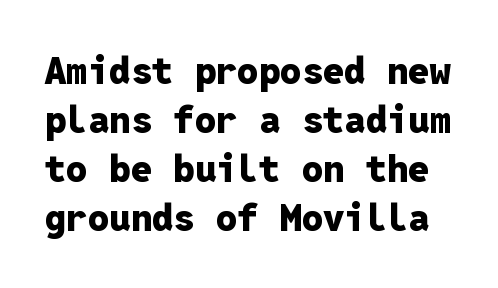
{"serif": "no", "italic": "no", "bold": "yes", "weight": "heavy", "width": "normal", "stroke_contrast": "low", "x_height": "medium", "monospaced": "yes", "underline": "no", "line_spacing": "normal", "line_spacing_ratio": 1.29, "letter_spacing": "normal", "letter_spacing_em": 0.0, "glyph_px": 38}
